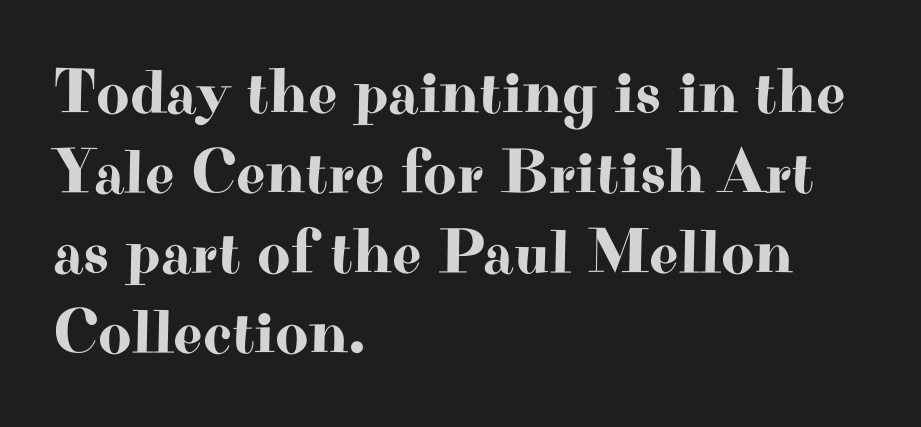
Q: Is the text italic (slanted)? A: No, it is upright.
Q: Is the typeface a serif or a sans-serif typeface? A: Serif.
Q: Is the text underlined? A: No.
Q: How is the paragraph aligned? A: Left-aligned.
Q: Is the spacing between letters normal or unusually wide? A: Normal.
Q: Is the spacing between lines tight, normal or loose? A: Normal.
Q: Width (condensed, normal, or wide)? A: Wide.
Q: Stroke contrast? A: High.
Q: x-height? A: Small.
Q: Monospaced? A: No.
